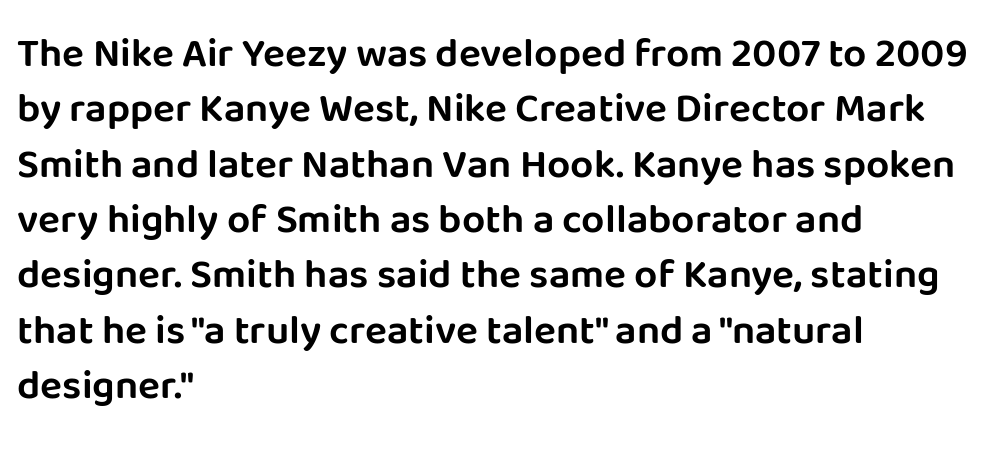
{"serif": "no", "italic": "no", "width": "normal", "stroke_contrast": "low", "x_height": "large", "monospaced": "no", "underline": "no", "align": "left", "line_spacing": "normal", "line_spacing_ratio": 1.35, "letter_spacing": "normal", "letter_spacing_em": 0.0, "glyph_px": 41}
